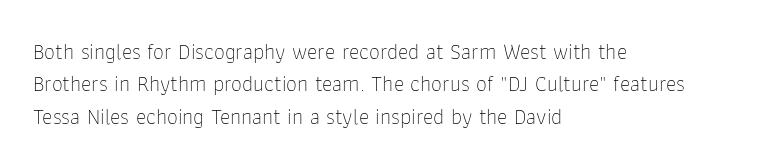
{"italic": "no", "bold": "no", "underline": "no", "align": "left", "line_spacing": "normal", "line_spacing_ratio": 1.47, "letter_spacing": "normal", "letter_spacing_em": 0.0, "glyph_px": 22}
